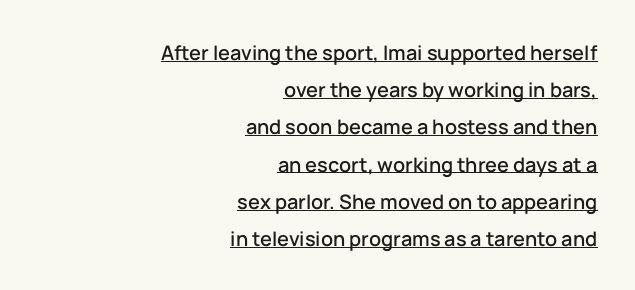
Q: Is the text italic (slanted)? A: No, it is upright.
Q: Is the text underlined? A: Yes.
Q: How is the paragraph aligned? A: Right-aligned.
Q: Is the spacing between letters normal or unusually wide? A: Normal.
